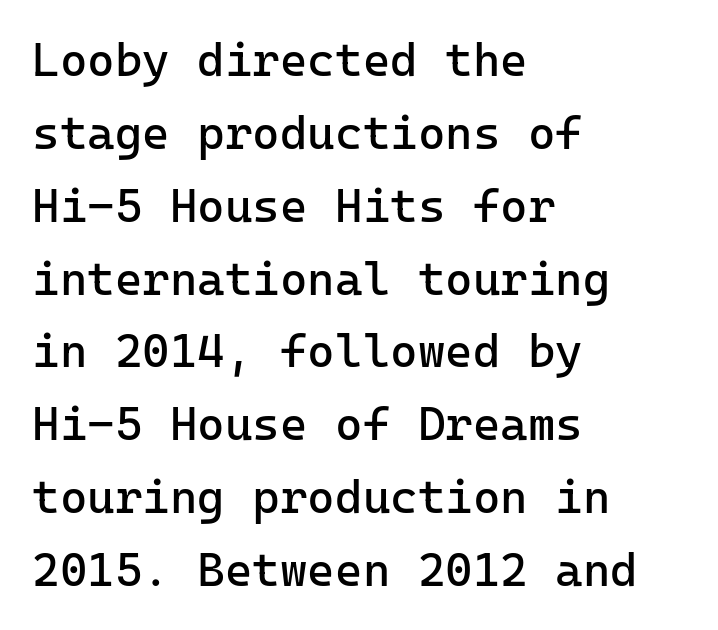
Q: Is the text bold? A: No.
Q: Is the text italic (slanted)? A: No, it is upright.
Q: Is the typeface a serif or a sans-serif typeface? A: Sans-serif.
Q: Is the text underlined? A: No.
Q: How is the paragraph aligned? A: Left-aligned.
Q: Is the spacing between letters normal or unusually wide? A: Normal.
Q: Is the spacing between lines tight, normal or loose? A: Normal.
Q: Width (condensed, normal, or wide)? A: Normal.
Q: Stroke contrast? A: Low.
Q: x-height? A: Medium.
Q: Monospaced? A: Yes.
